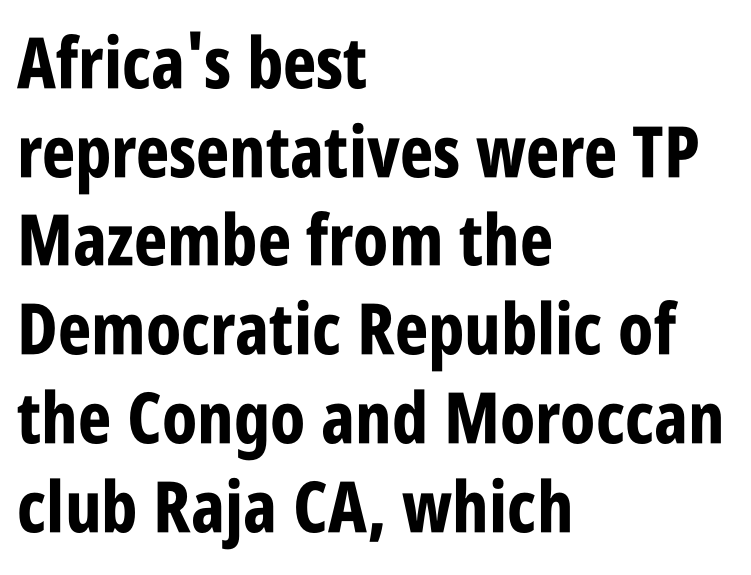
A classic flush-left, rag-right setting is used for this passage. A sans-serif font was chosen for this passage. Style check: upright. The string is rendered with underlining switched off. Caption: standard tracking, unaltered. What weight is shown? A full bold with thick strokes.
